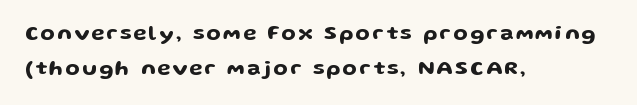
Underlining? Definitely not there. Teacher's note: observe the even left margin — that is flush-left alignment. Notice how the stems are strictly vertical — no italics here. Honestly, the row spacing looks completely unremarkable.
